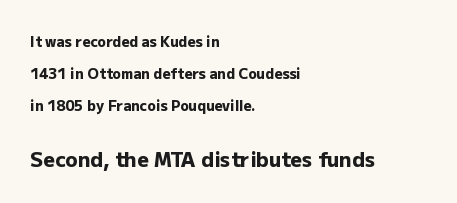
Q: Is the text bold? A: Yes.
Q: Is the text italic (slanted)? A: No, it is upright.
Q: Is the text underlined? A: No.
Q: How is the paragraph aligned? A: Left-aligned.
Q: Is the spacing between letters normal or unusually wide? A: Normal.
Q: Is the spacing between lines tight, normal or loose? A: Loose.
Q: Which block of text is set in a larger size, the first (top) or the second (bottom)? A: The second (bottom) one.
